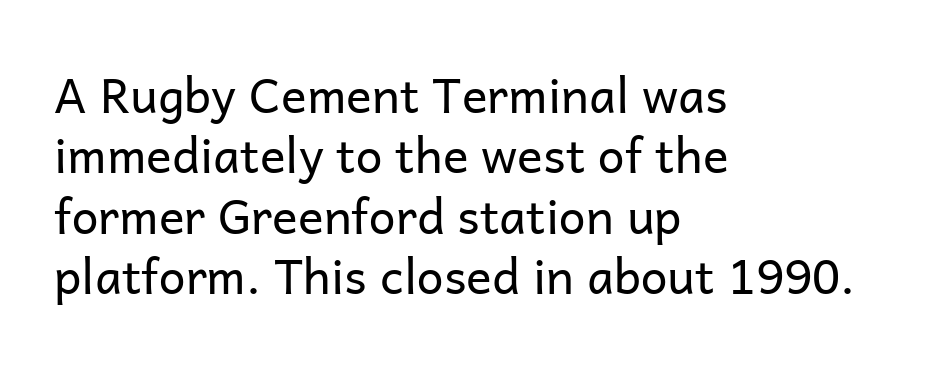
The image shows 48 px regular-weight sans-serif type, upright; set left-aligned, normal line spacing (1.26x), normal letter spacing, not underlined; low stroke contrast and a medium x-height.
